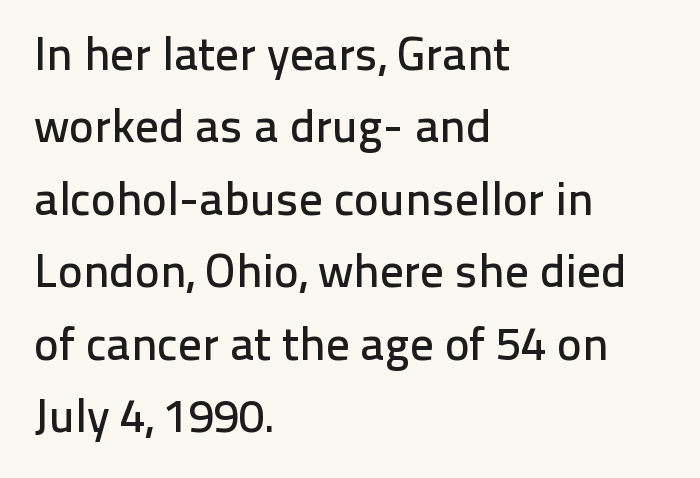
The image shows 47 px sans-serif type, upright; set left-aligned, normal line spacing (1.54x), normal letter spacing, not underlined; low stroke contrast and a medium x-height.
